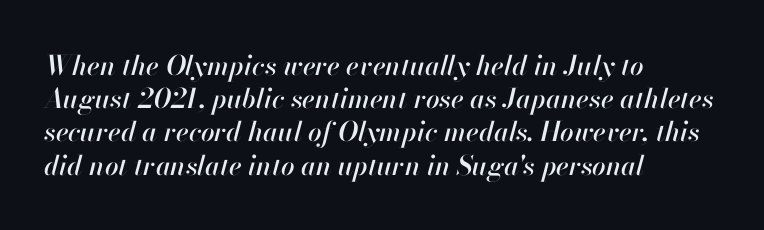
The image shows 27 px text type, italic (leaning right); set left-aligned, line spacing 1.23x, normal letter spacing, not underlined.
